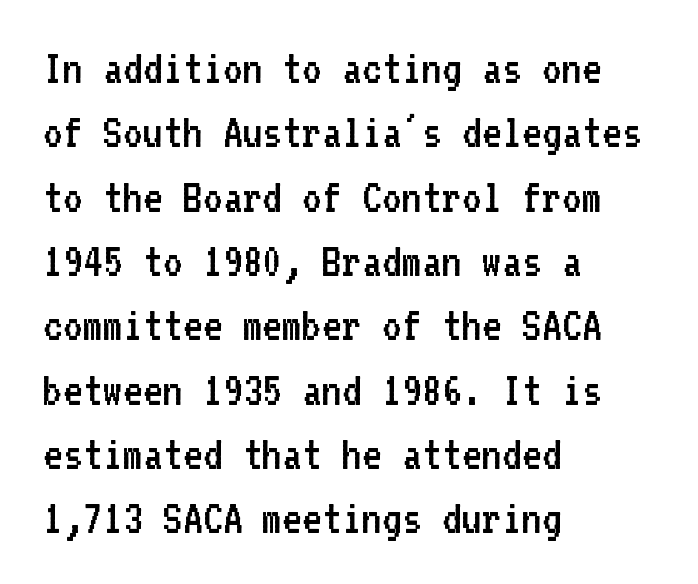
The image shows 48 px regular-weight sans-serif type, upright, monospaced; set left-aligned, normal line spacing (1.34x), normal letter spacing, not underlined; low stroke contrast and a medium x-height.
